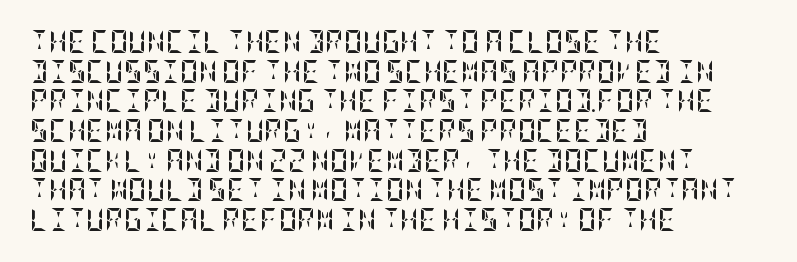
Is there any slant? The stems are plumb. Nothing unusual about the tracking: characters are spaced as the font intends. These words are printed bold, with thick strokes throughout. Evenly set lines give the paragraph a standard silhouette.
